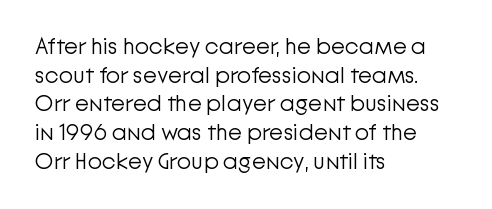
The lines sit at an ordinary, default distance from one another. The text block is weighted toward the left margin, trailing off unevenly rightward. Tracking value appears to be zero — textbook default spacing. Has an underline been added? It has not. Stroke mass is kept to a normal reading level or below.
